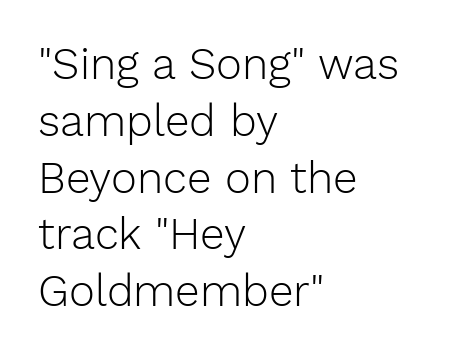
Q: Is the text bold? A: No.
Q: Is the text italic (slanted)? A: No, it is upright.
Q: Is the typeface a serif or a sans-serif typeface? A: Sans-serif.
Q: Is the text underlined? A: No.
Q: How is the paragraph aligned? A: Left-aligned.
Q: Is the spacing between letters normal or unusually wide? A: Normal.
Q: Is the spacing between lines tight, normal or loose? A: Normal.
Q: Width (condensed, normal, or wide)? A: Normal.
Q: Stroke contrast? A: Low.
Q: x-height? A: Medium.
Q: Monospaced? A: No.
